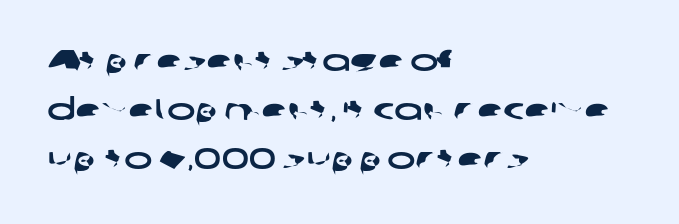
You could not count columns in this text — the font is proportionally spaced. The passage shown has conventional tracking throughout. These lines are composed in type without serifs. Underlining? Definitely not there. All the whitespace from short lines collects on the right.
